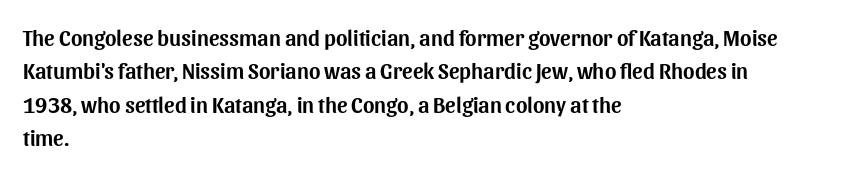
The image shows 22 px text type, upright; set left-aligned, normal line spacing (1.52x), normal letter spacing, not underlined.
